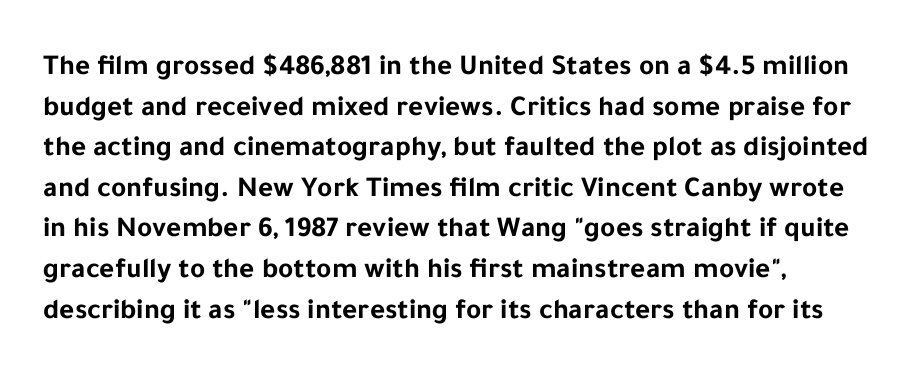
Just letters on the line, the space beneath them empty. Baseline-to-baseline distance is the conventional proportion of letter height. Typesetter's note: full bold, strokes at maximum text heaviness. Layout note: lines flush left. These lines are rendered in a variable-pitch font.
